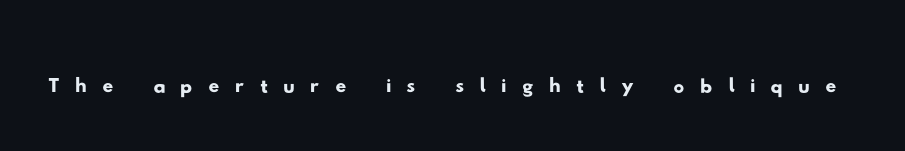
The image shows 54 px wide sans-serif type; set unusually wide letter spacing (+0.28 em), not underlined; low stroke contrast and a small x-height.
